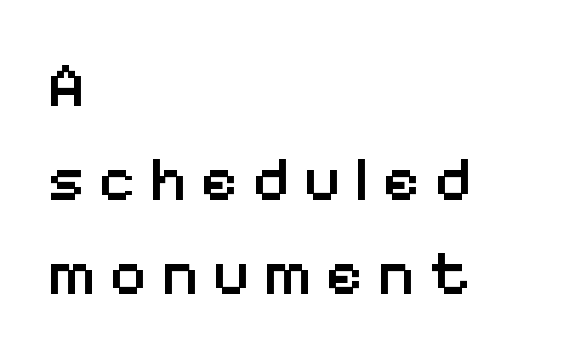
The image shows 63 px semibold sans-serif type, upright; set left-aligned, normal line spacing (1.49x), unusually wide letter spacing (+0.22 em), not underlined; low stroke contrast and a medium x-height.
